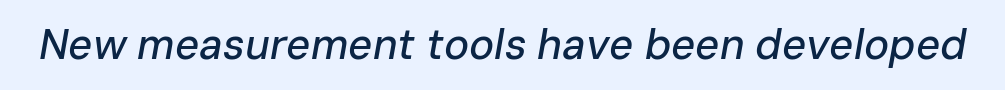
The image shows 42 px text type, italic (leaning right); set normal letter spacing, not underlined; low stroke contrast and a medium x-height.
